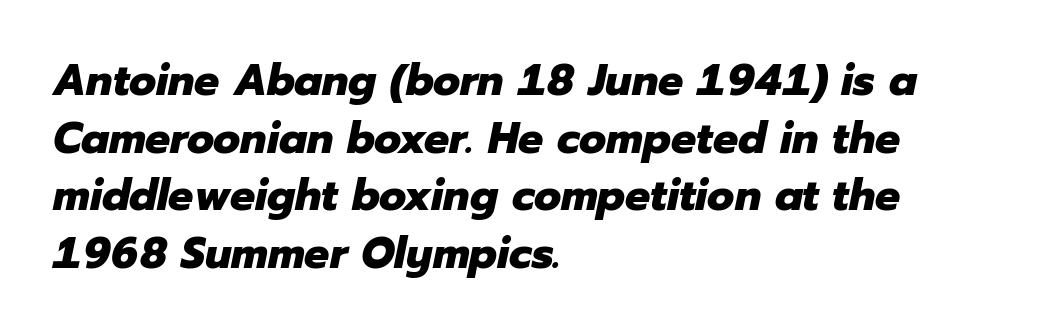
This is heavy type, rendered in bold. This rendering uses left alignment, leaving the right contour irregular. The leading is moderate, giving the passage an even texture. Tracking value appears to be zero — textbook default spacing. Plain, unruled lines of type.
